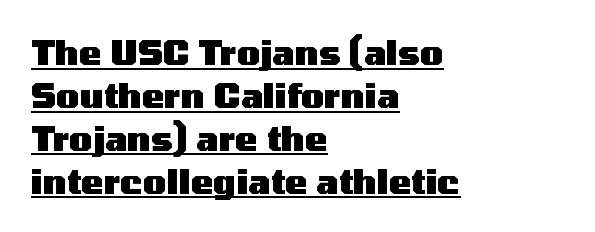
Q: Is the text bold? A: Yes.
Q: Is the text italic (slanted)? A: No, it is upright.
Q: Is the typeface a serif or a sans-serif typeface? A: Sans-serif.
Q: Is the text underlined? A: Yes.
Q: How is the paragraph aligned? A: Left-aligned.
Q: Is the spacing between letters normal or unusually wide? A: Normal.
Q: Is the spacing between lines tight, normal or loose? A: Normal.
Q: Width (condensed, normal, or wide)? A: Wide.
Q: Stroke contrast? A: Medium.
Q: x-height? A: Medium.
Q: Monospaced? A: No.
